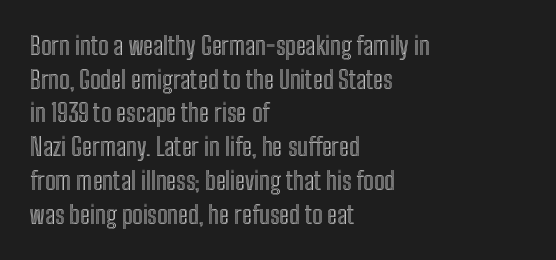
{"italic": "no", "underline": "no", "align": "left", "line_spacing": "normal", "line_spacing_ratio": 1.35, "letter_spacing": "normal", "letter_spacing_em": 0.0, "glyph_px": 25}
